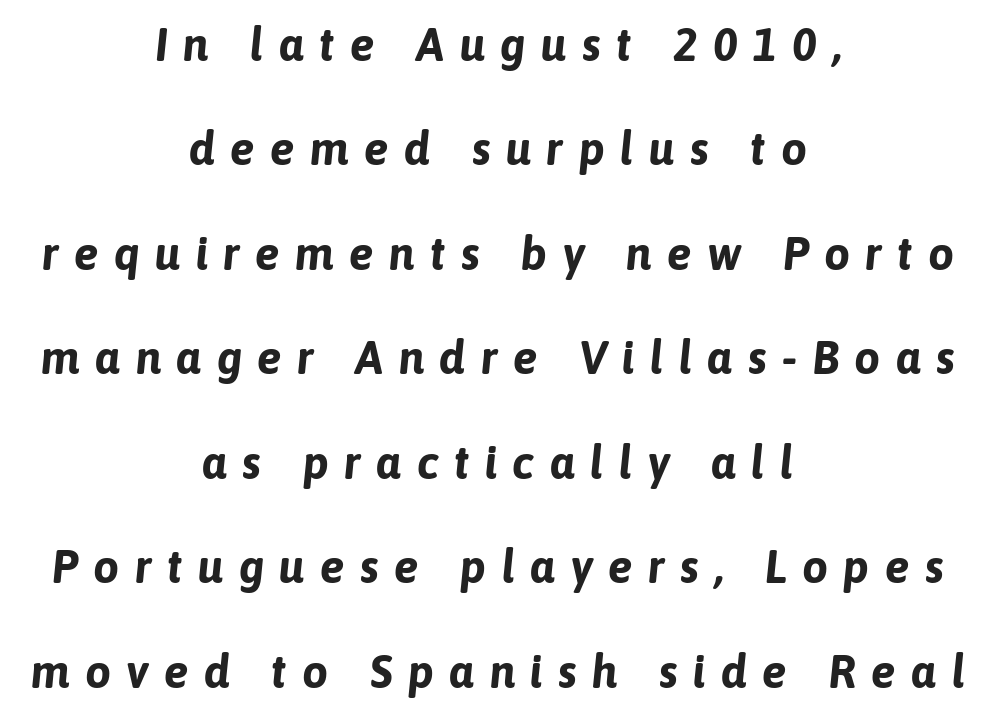
The image shows 46 px bold type, italic (leaning right); set centered, loose line spacing (2.27x), unusually wide letter spacing (+0.33 em), not underlined; low stroke contrast and a medium x-height.
